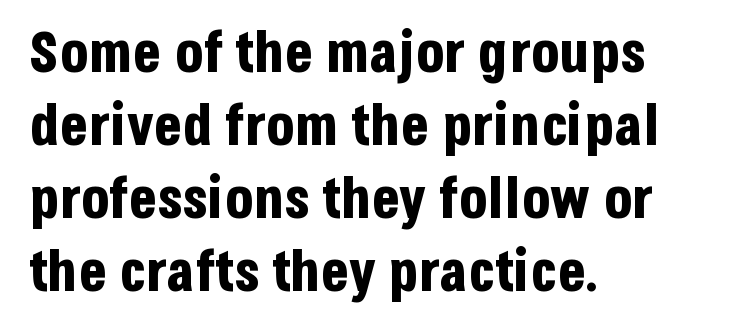
The image shows 58 px bold, condensed sans-serif type, upright; set left-aligned, normal line spacing (1.26x), normal letter spacing, not underlined; low stroke contrast and a large x-height.
